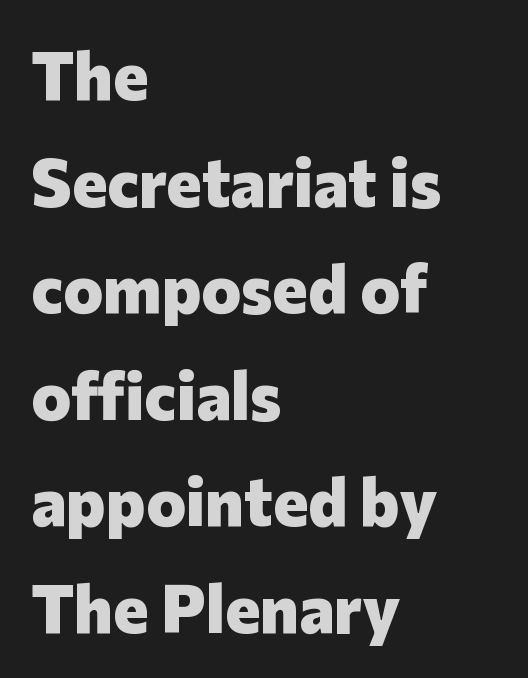
The image shows 67 px heavy sans-serif type, upright; set left-aligned, normal line spacing (1.59x), normal letter spacing, not underlined; low stroke contrast and a medium x-height.
